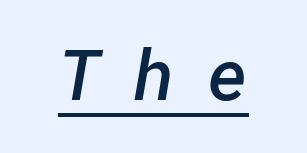
The image shows 70 px semibold sans-serif type; set unusually wide letter spacing (+0.47 em), underlined; low stroke contrast and a medium x-height.
